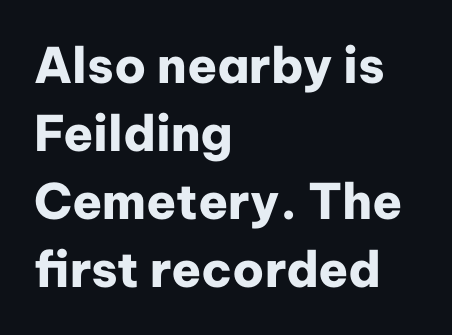
{"serif": "no", "italic": "no", "bold": "yes", "weight": "heavy", "width": "normal", "stroke_contrast": "low", "x_height": "medium", "monospaced": "no", "underline": "no", "align": "left", "line_spacing": "normal", "line_spacing_ratio": 1.39, "letter_spacing": "normal", "letter_spacing_em": 0.0, "glyph_px": 49}
